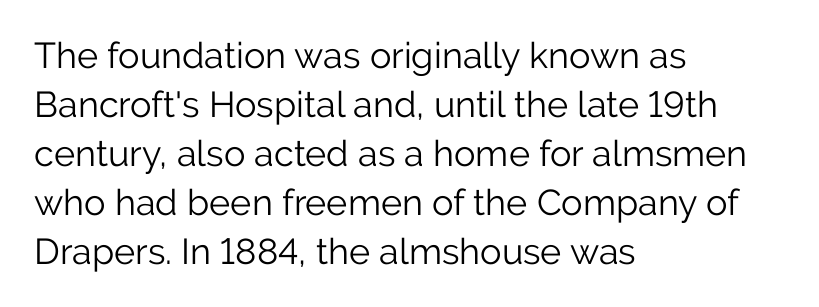
Q: Is the text bold? A: No.
Q: Is the text italic (slanted)? A: No, it is upright.
Q: Is the typeface a serif or a sans-serif typeface? A: Sans-serif.
Q: Is the text underlined? A: No.
Q: How is the paragraph aligned? A: Left-aligned.
Q: Is the spacing between letters normal or unusually wide? A: Normal.
Q: Is the spacing between lines tight, normal or loose? A: Normal.
Q: Width (condensed, normal, or wide)? A: Normal.
Q: Stroke contrast? A: Low.
Q: x-height? A: Medium.
Q: Monospaced? A: No.
